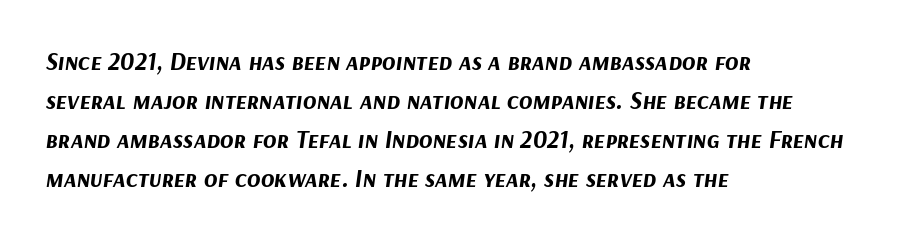
{"italic": "yes", "lean": "right", "slant_degrees": 9, "bold": "yes", "underline": "no", "align": "left", "line_spacing": "normal", "line_spacing_ratio": 1.56, "letter_spacing": "normal", "letter_spacing_em": 0.0, "glyph_px": 25}
